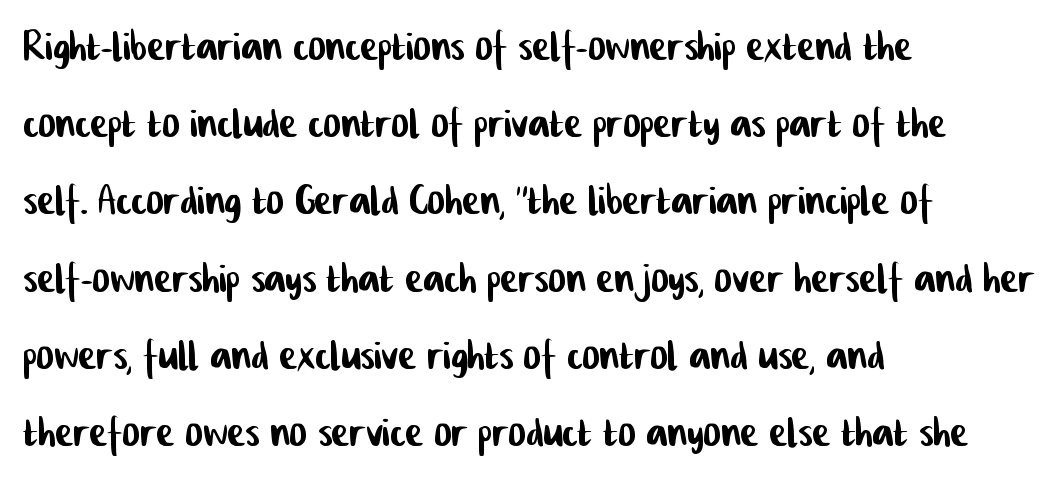
{"serif": "no", "width": "condensed", "stroke_contrast": "low", "x_height": "medium", "monospaced": "no", "underline": "no", "align": "left", "line_spacing": "normal", "line_spacing_ratio": 1.43, "letter_spacing": "normal", "letter_spacing_em": 0.0, "glyph_px": 54}
